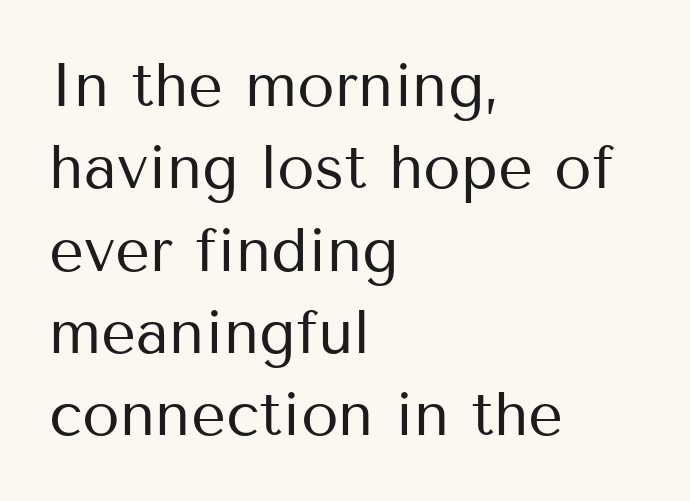
{"serif": "no", "italic": "no", "bold": "no", "weight": "regular", "width": "normal", "stroke_contrast": "medium", "x_height": "medium", "monospaced": "no", "underline": "no", "align": "left", "line_spacing": "normal", "line_spacing_ratio": 1.35, "letter_spacing": "normal", "letter_spacing_em": 0.0, "glyph_px": 61}
